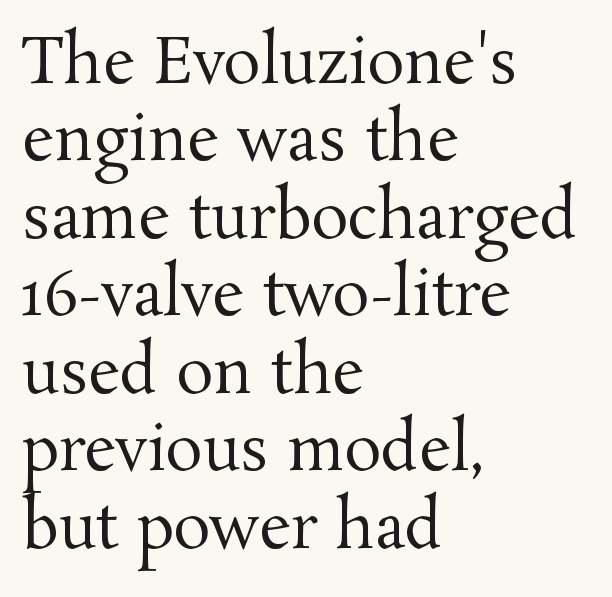
{"serif": "yes", "italic": "no", "bold": "no", "weight": "regular", "width": "normal", "stroke_contrast": "medium", "x_height": "medium", "monospaced": "no", "underline": "no", "align": "left", "line_spacing": "normal", "line_spacing_ratio": 1.25, "letter_spacing": "normal", "letter_spacing_em": 0.0, "glyph_px": 62}
